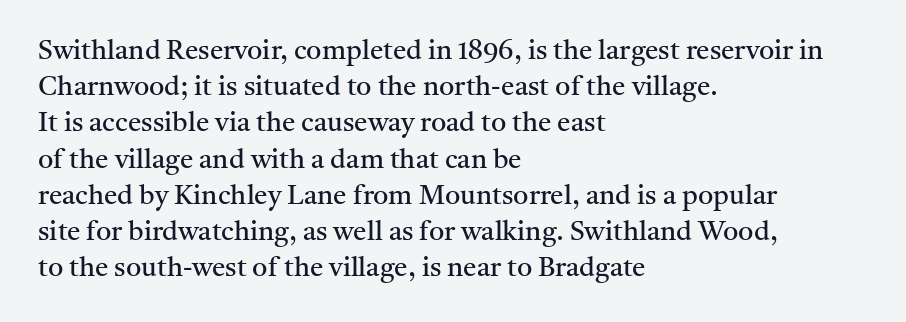
{"italic": "no", "bold": "no", "underline": "no", "align": "left", "line_spacing": "normal", "line_spacing_ratio": 1.34, "letter_spacing": "normal", "letter_spacing_em": 0.0, "glyph_px": 27}
